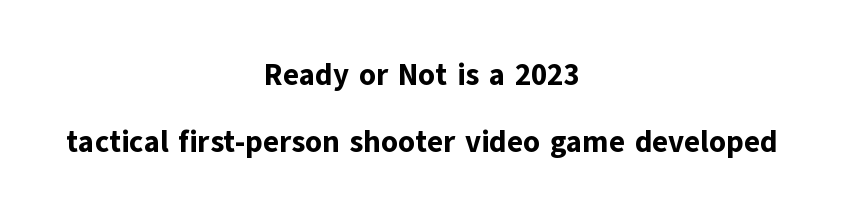
{"serif": "no", "italic": "no", "bold": "yes", "weight": "bold", "width": "normal", "stroke_contrast": "low", "x_height": "medium", "monospaced": "no", "underline": "no", "align": "center", "line_spacing": "loose", "line_spacing_ratio": 2.23, "letter_spacing": "normal", "letter_spacing_em": 0.0, "glyph_px": 30}
